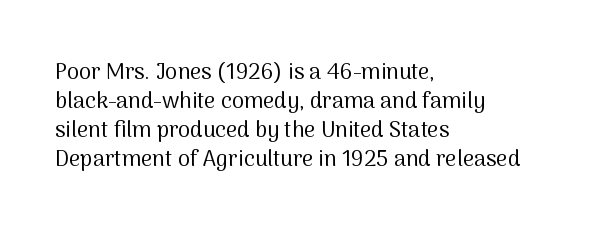
The image shows 22 px text type, upright; set left-aligned, normal line spacing (1.32x), normal letter spacing, not underlined.
